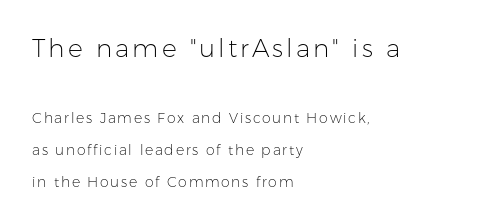
{"italic": "no", "bold": "no", "underline": "no", "align": "left", "line_spacing": "loose", "line_spacing_ratio": 2.28, "larger_block": "first", "size_ratio": 1.79, "glyph_px": 25}
